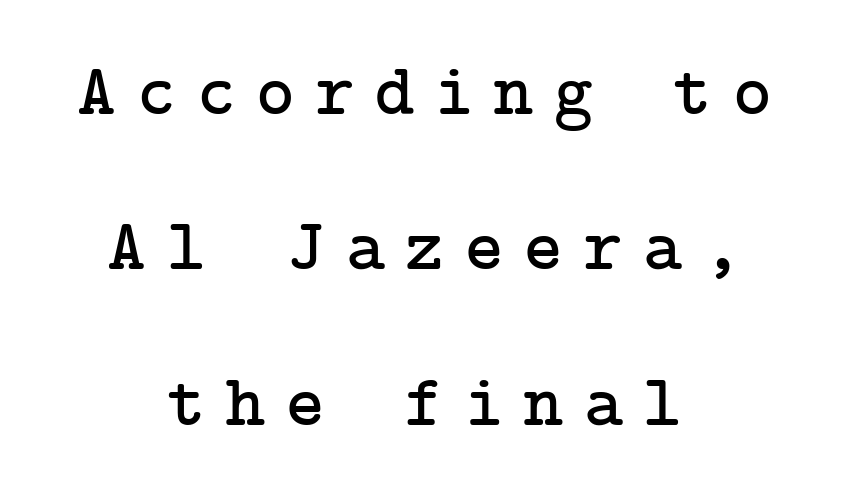
The image shows 74 px serif type, upright; set centered, loose line spacing (2.1x), unusually wide letter spacing (+0.28 em), not underlined; low stroke contrast and a medium x-height.
